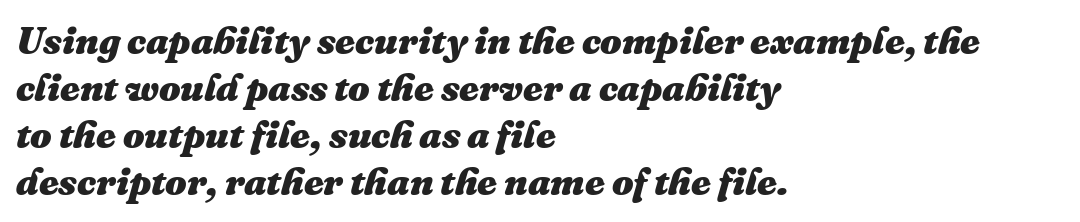
Q: Is the text bold? A: Yes.
Q: Is the text italic (slanted)? A: Yes, it leans right by about 16 degrees.
Q: Is the text underlined? A: No.
Q: How is the paragraph aligned? A: Left-aligned.
Q: Is the spacing between letters normal or unusually wide? A: Normal.
Q: Width (condensed, normal, or wide)? A: Normal.
Q: Stroke contrast? A: Medium.
Q: x-height? A: Medium.
Q: Monospaced? A: No.
